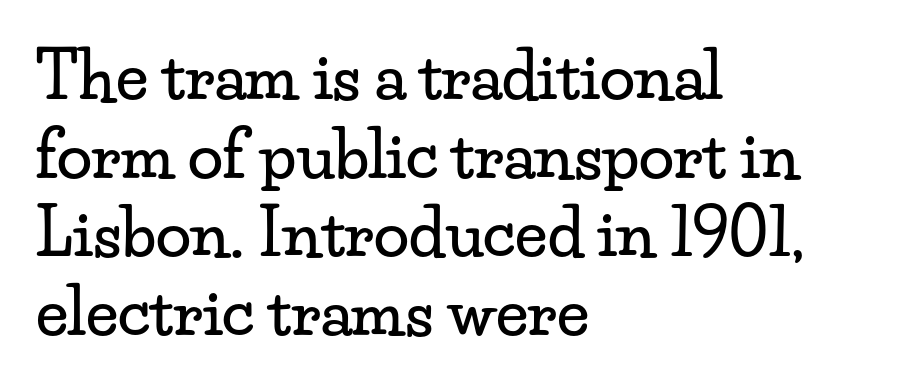
The image shows 64 px wide serif type, upright; set left-aligned, line spacing 1.23x, normal letter spacing, not underlined; low stroke contrast and a small x-height.
